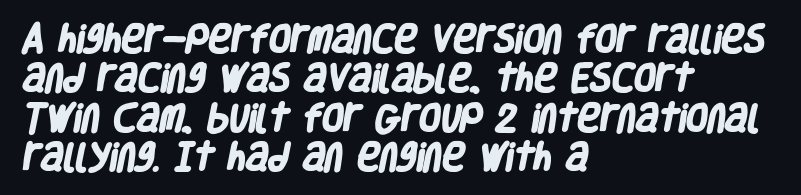
Q: Is the text bold? A: Yes.
Q: Is the typeface a serif or a sans-serif typeface? A: Sans-serif.
Q: Is the text underlined? A: No.
Q: How is the paragraph aligned? A: Left-aligned.
Q: Is the spacing between letters normal or unusually wide? A: Normal.
Q: Is the spacing between lines tight, normal or loose? A: Normal.
Q: Width (condensed, normal, or wide)? A: Condensed.
Q: Stroke contrast? A: Low.
Q: x-height? A: Large.
Q: Monospaced? A: No.
